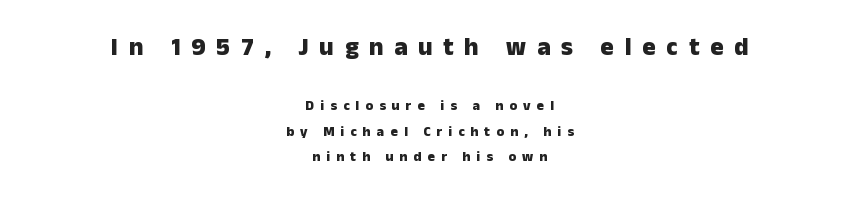
Q: Is the text bold? A: Yes.
Q: Is the text italic (slanted)? A: No, it is upright.
Q: Is the text underlined? A: No.
Q: How is the paragraph aligned? A: Centered.
Q: Is the spacing between letters normal or unusually wide? A: Unusually wide.
Q: Which block of text is set in a larger size, the first (top) or the second (bottom)? A: The first (top) one.
